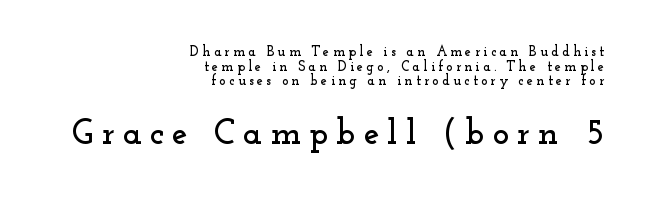
Q: Is the text italic (slanted)? A: No, it is upright.
Q: Is the typeface a serif or a sans-serif typeface? A: Serif.
Q: Is the text underlined? A: No.
Q: How is the paragraph aligned? A: Right-aligned.
Q: Is the spacing between letters normal or unusually wide? A: Unusually wide.
Q: Is the spacing between lines tight, normal or loose? A: Tight.
Q: Which block of text is set in a larger size, the first (top) or the second (bottom)? A: The second (bottom) one.
Q: Width (condensed, normal, or wide)? A: Wide.
Q: Stroke contrast? A: Low.
Q: x-height? A: Small.
Q: Monospaced? A: No.
